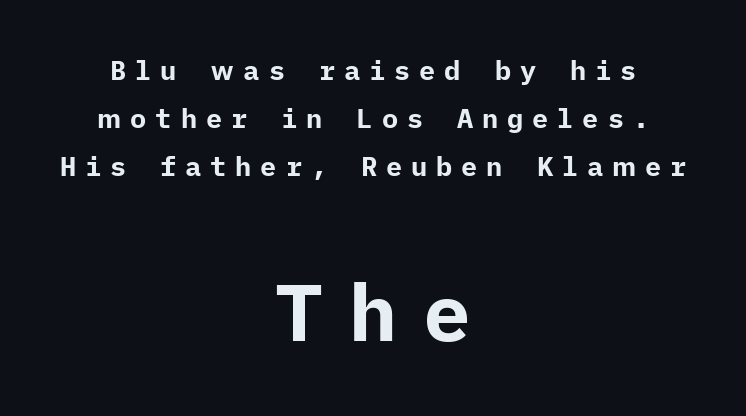
{"serif": "no", "italic": "no", "bold": "yes", "weight": "bold", "width": "normal", "stroke_contrast": "low", "x_height": "medium", "underline": "no", "align": "center", "line_spacing_ratio": 1.77, "letter_spacing": "wide", "letter_spacing_em": 0.33, "larger_block": "second", "size_ratio": 2.96, "glyph_px": 80}
